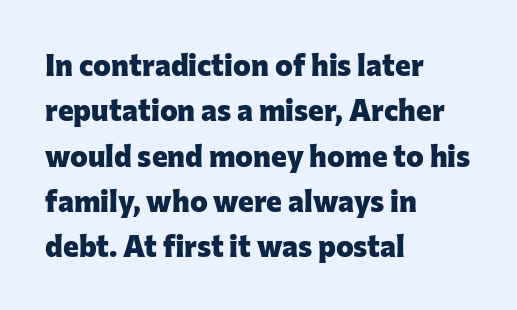
Q: Is the text bold? A: Yes.
Q: Is the text italic (slanted)? A: No, it is upright.
Q: Is the typeface a serif or a sans-serif typeface? A: Sans-serif.
Q: Is the text underlined? A: No.
Q: How is the paragraph aligned? A: Left-aligned.
Q: Is the spacing between letters normal or unusually wide? A: Normal.
Q: Is the spacing between lines tight, normal or loose? A: Normal.
Q: Width (condensed, normal, or wide)? A: Normal.
Q: Stroke contrast? A: Low.
Q: x-height? A: Medium.
Q: Monospaced? A: No.
